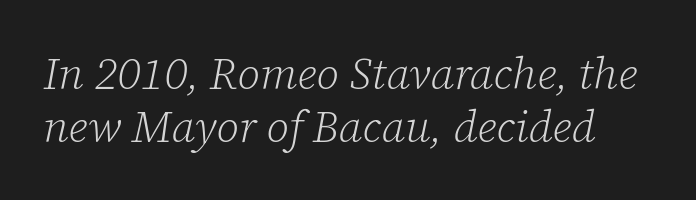
{"serif": "yes", "italic": "yes", "lean": "right", "slant_degrees": 12, "bold": "no", "weight": "light", "width": "normal", "stroke_contrast": "low", "x_height": "medium", "monospaced": "no", "underline": "no", "line_spacing_ratio": 1.2, "letter_spacing": "normal", "letter_spacing_em": 0.0, "glyph_px": 44}
